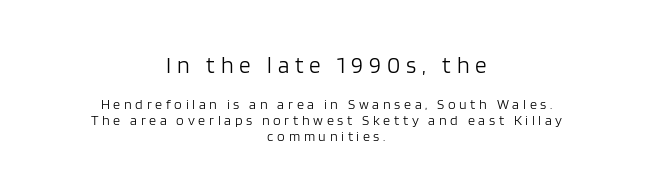
{"italic": "no", "bold": "no", "underline": "no", "align": "center", "line_spacing": "tight", "line_spacing_ratio": 1.15, "letter_spacing": "wide", "letter_spacing_em": 0.26, "larger_block": "first", "size_ratio": 1.64, "glyph_px": 23}
